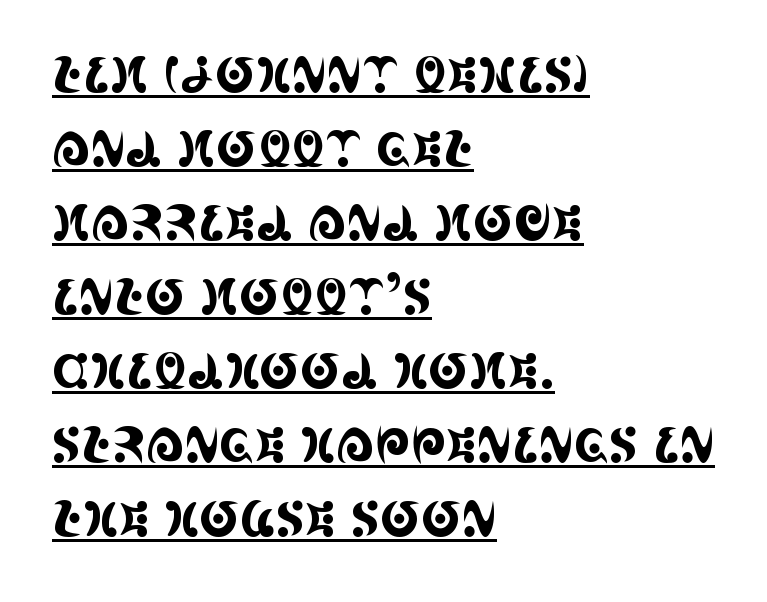
Evenly set lines give the paragraph a standard silhouette. These lines are rendered in a variable-pitch font. Each word holds together tightly as a unit, with standard inter-letter gaps. Typeset ragged right — the left edge is the straight one.
